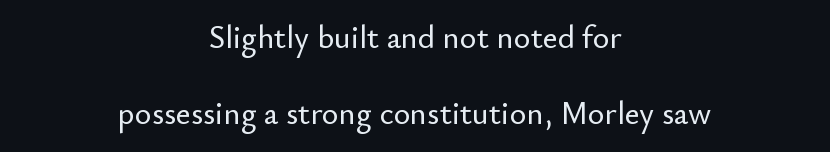
{"serif": "no", "italic": "no", "width": "normal", "stroke_contrast": "low", "x_height": "small", "monospaced": "no", "underline": "no", "align": "center", "line_spacing": "loose", "line_spacing_ratio": 2.37, "letter_spacing": "normal", "letter_spacing_em": 0.0, "glyph_px": 32}
